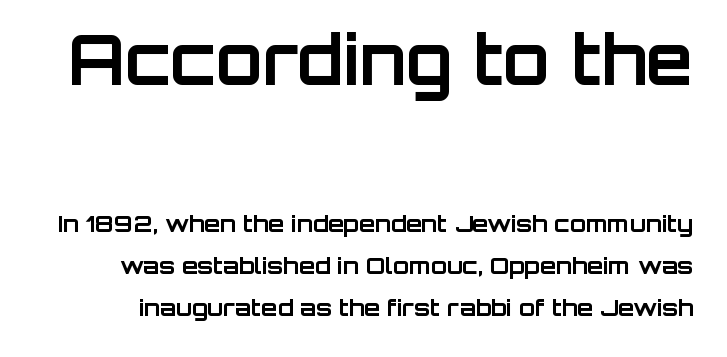
The image shows 68 px bold sans-serif type, upright; set line spacing 1.84x, normal letter spacing, not underlined; the first (top) block is 2.96x larger; low stroke contrast and a large x-height.
